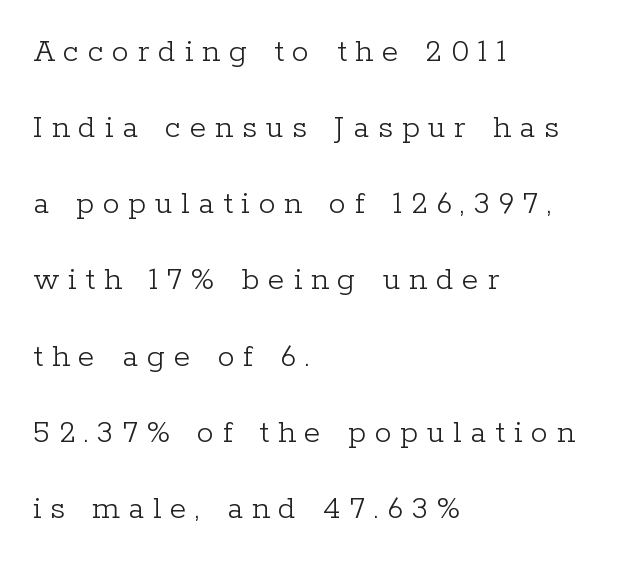
Q: Is the text bold? A: No.
Q: Is the text italic (slanted)? A: No, it is upright.
Q: Is the typeface a serif or a sans-serif typeface? A: Serif.
Q: Is the text underlined? A: No.
Q: How is the paragraph aligned? A: Left-aligned.
Q: Is the spacing between letters normal or unusually wide? A: Unusually wide.
Q: Is the spacing between lines tight, normal or loose? A: Loose.
Q: Width (condensed, normal, or wide)? A: Normal.
Q: Stroke contrast? A: Low.
Q: x-height? A: Medium.
Q: Monospaced? A: No.
